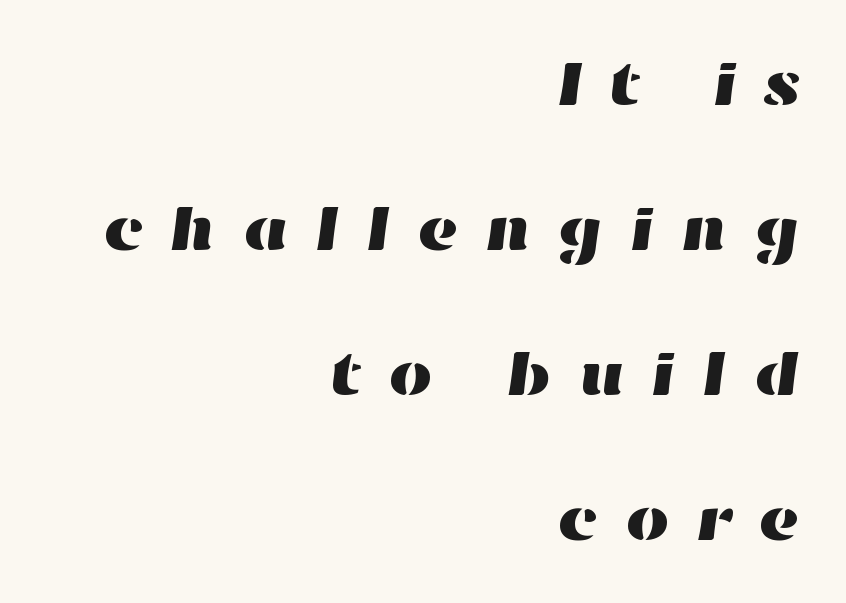
{"width": "wide", "stroke_contrast": "high", "x_height": "medium", "monospaced": "no", "underline": "no", "align": "right", "line_spacing": "loose", "line_spacing_ratio": 2.3, "letter_spacing": "wide", "letter_spacing_em": 0.4, "glyph_px": 63}
